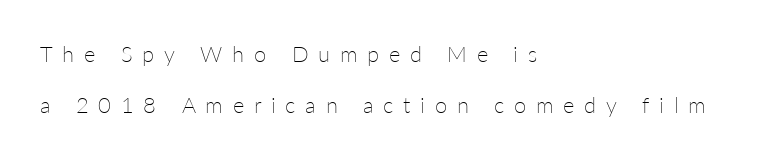
The line texture is sparse and dotted thanks to wide tracking. Check the space under the baseline: it is left empty. Does the lettering tilt? It doesn't — this is upright. Stroke mass is kept to a normal reading level or below. The lines in this sample share a left origin and differ only in where they stop. Is there much room between lines? Yes — plenty of vertical air separates them.
